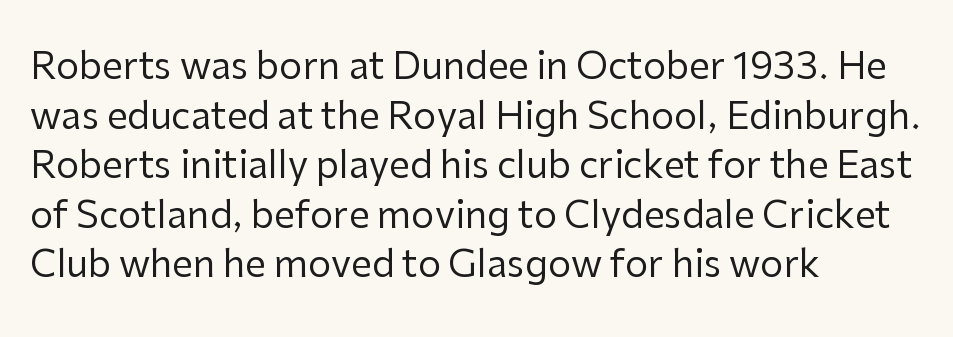
Q: Is the text bold? A: No.
Q: Is the text italic (slanted)? A: No, it is upright.
Q: Is the typeface a serif or a sans-serif typeface? A: Sans-serif.
Q: Is the text underlined? A: No.
Q: How is the paragraph aligned? A: Left-aligned.
Q: Is the spacing between letters normal or unusually wide? A: Normal.
Q: Is the spacing between lines tight, normal or loose? A: Normal.
Q: Width (condensed, normal, or wide)? A: Normal.
Q: Stroke contrast? A: Low.
Q: x-height? A: Medium.
Q: Monospaced? A: No.
